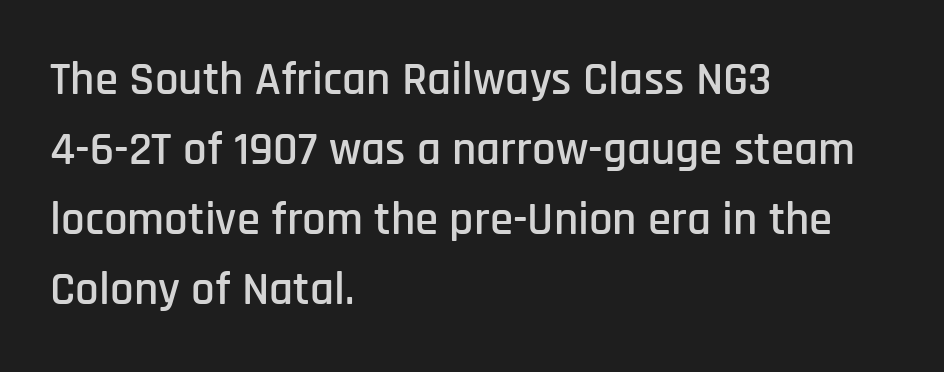
Q: Is the text italic (slanted)? A: No, it is upright.
Q: Is the typeface a serif or a sans-serif typeface? A: Sans-serif.
Q: Is the text underlined? A: No.
Q: How is the paragraph aligned? A: Left-aligned.
Q: Is the spacing between letters normal or unusually wide? A: Normal.
Q: Is the spacing between lines tight, normal or loose? A: Normal.
Q: Width (condensed, normal, or wide)? A: Condensed.
Q: Stroke contrast? A: Low.
Q: x-height? A: Large.
Q: Monospaced? A: No.
